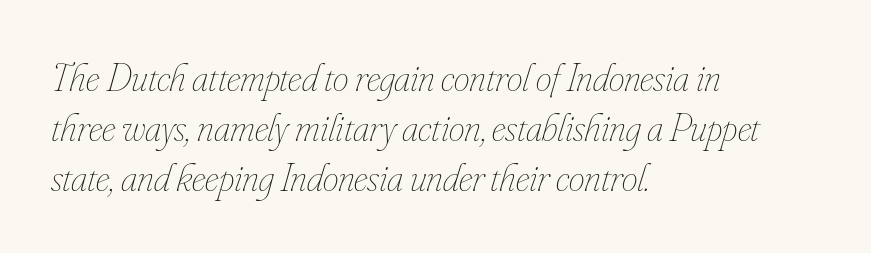
Think of a printed novel: that variable character pitch is what you see here. Regular leading. When letters slant like this, we call the style italic. The font sits on the lighter half of the weight spectrum, regular included.
